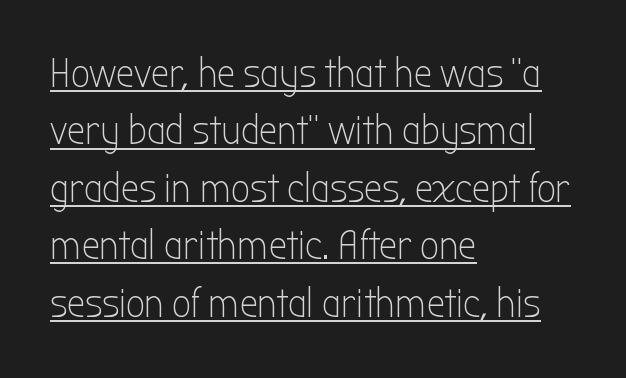
The image shows 41 px light, condensed sans-serif type, upright; set left-aligned, normal line spacing (1.4x), normal letter spacing, underlined; low stroke contrast and a medium x-height.
